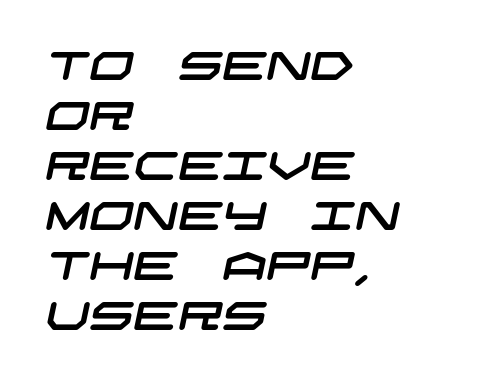
Q: Is the typeface a serif or a sans-serif typeface? A: Sans-serif.
Q: Is the text underlined? A: No.
Q: How is the paragraph aligned? A: Left-aligned.
Q: Is the spacing between letters normal or unusually wide? A: Normal.
Q: Is the spacing between lines tight, normal or loose? A: Normal.
Q: Width (condensed, normal, or wide)? A: Wide.
Q: Stroke contrast? A: Low.
Q: x-height? A: Large.
